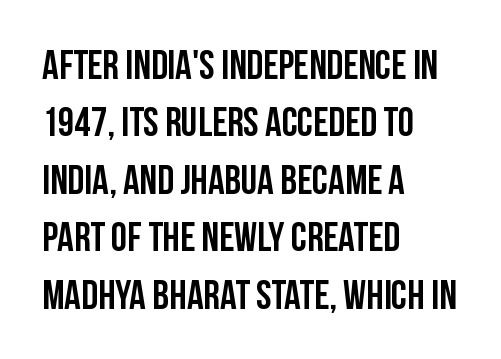
Each letter's strokes conclude bluntly, with no projecting serifs. Each word holds together tightly as a unit, with standard inter-letter gaps. This sample is left-justified, so line endings fall wherever the words run out. Spacing verdict: proportional, widths tailored to each character. Check under the words: just untouched page. If you drew a line through each stem, it would be perfectly vertical.
